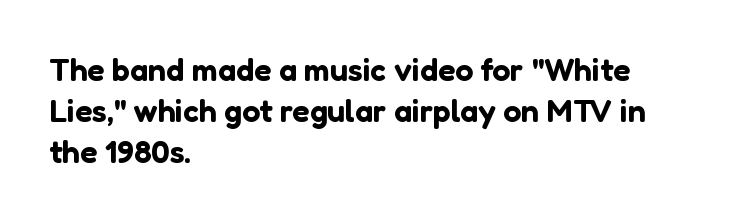
Q: Is the text italic (slanted)? A: No, it is upright.
Q: Is the typeface a serif or a sans-serif typeface? A: Sans-serif.
Q: Is the text underlined? A: No.
Q: How is the paragraph aligned? A: Left-aligned.
Q: Is the spacing between letters normal or unusually wide? A: Normal.
Q: Is the spacing between lines tight, normal or loose? A: Normal.
Q: Width (condensed, normal, or wide)? A: Normal.
Q: Stroke contrast? A: Low.
Q: x-height? A: Medium.
Q: Monospaced? A: No.
